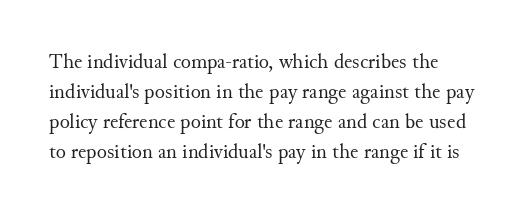
{"italic": "no", "bold": "no", "underline": "no", "align": "left", "line_spacing": "normal", "line_spacing_ratio": 1.43, "letter_spacing": "normal", "letter_spacing_em": 0.0, "glyph_px": 21}
